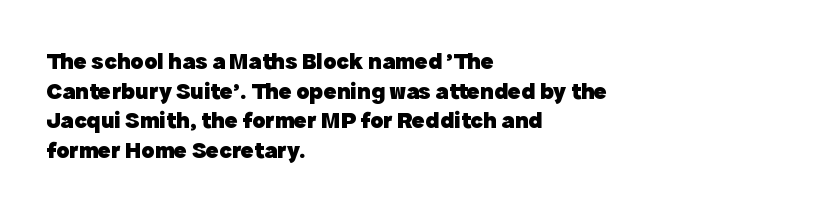
Nobody drew a line under any word here. The lettering stays uniformly vertical, giving the passage a roman look. Each word holds together tightly as a unit, with standard inter-letter gaps. A student would call this left alignment; a typographer would say flush left, rag right. Typographic density is high because the face is bold.
